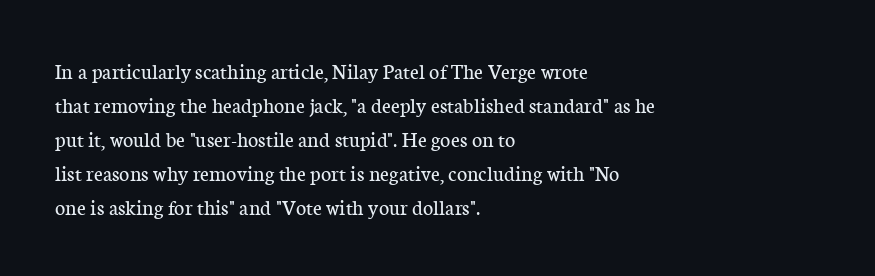
Caption: multi-line text, flush left, ragged right. Rendered with straight, roman letterforms. Beneath every word, the page is bare. Weight: not bold — regular or lighter. Nobody touched the tracking dial on this one. Vertically, the passage feels balanced, rows spaced as you'd expect.
